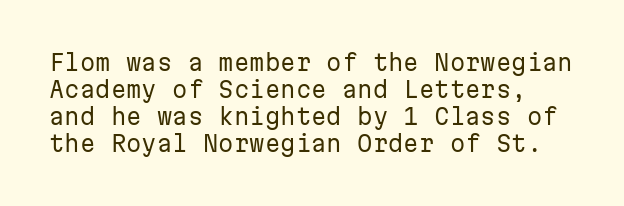
Q: Is the text bold? A: No.
Q: Is the text italic (slanted)? A: No, it is upright.
Q: Is the text underlined? A: No.
Q: Is the spacing between letters normal or unusually wide? A: Normal.
